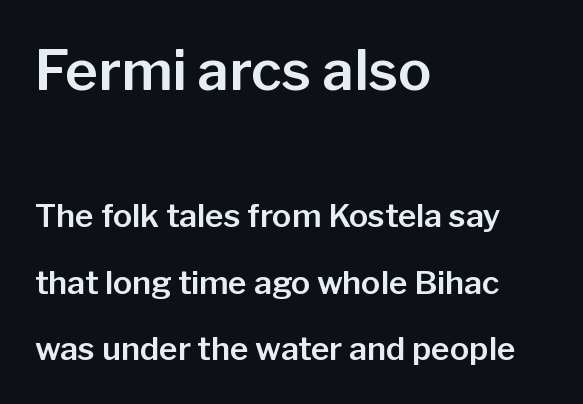
Bigger letters appear in the top chunk; the bottom chunk is reduced. You could call the tracking neutral — neither tight nor loose. The rendering uses natural spacing where letterforms have individual widths. The font's upright variant was chosen for this text. Are there feet on the stems? There aren't — it's a sans.
